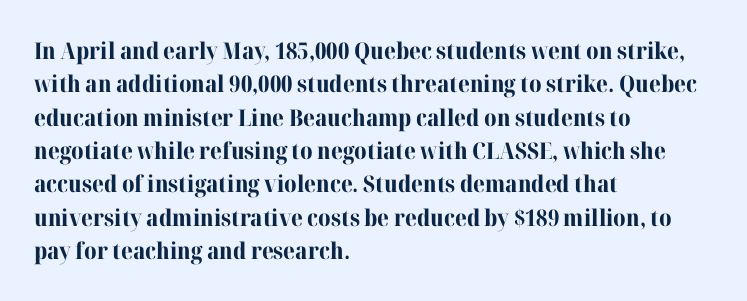
{"italic": "no", "bold": "yes", "underline": "no", "align": "left", "line_spacing": "normal", "line_spacing_ratio": 1.45, "letter_spacing": "normal", "letter_spacing_em": 0.0, "glyph_px": 23}
